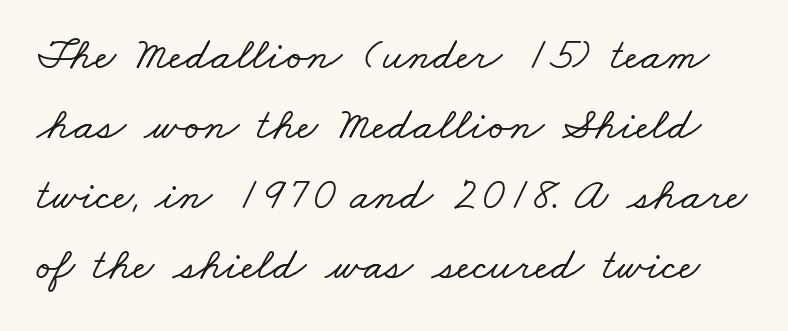
The image shows 46 px wide serif type; set normal line spacing (1.52x), normal letter spacing, not underlined; low stroke contrast and a small x-height.
